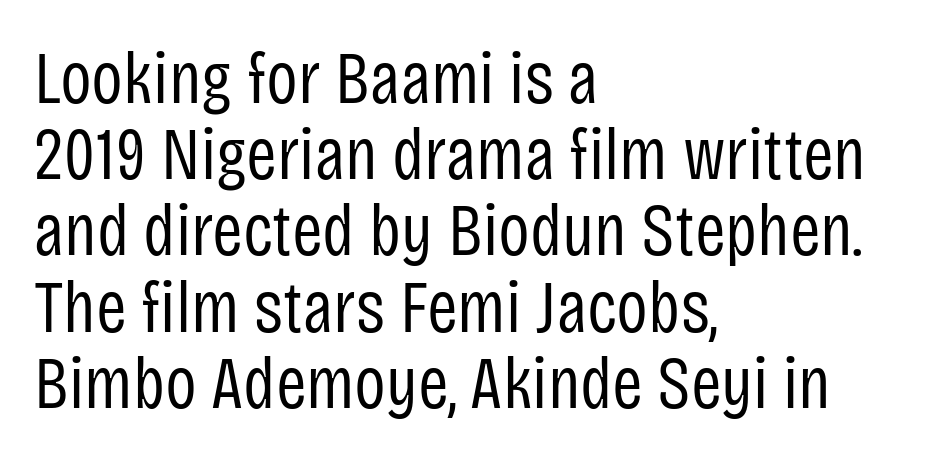
The image shows 74 px regular-weight, condensed sans-serif type, upright; set left-aligned, tight line spacing (1.03x), normal letter spacing, not underlined; low stroke contrast and a large x-height.
